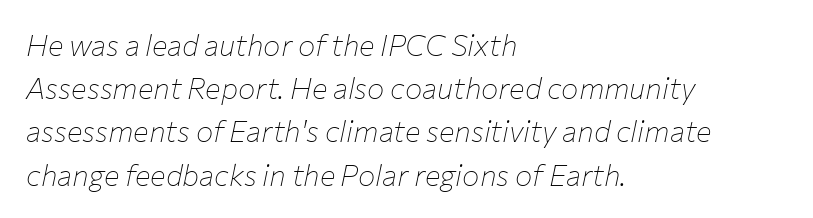
Q: Is the text bold? A: No.
Q: Is the text italic (slanted)? A: Yes, it leans right by about 12 degrees.
Q: Is the text underlined? A: No.
Q: How is the paragraph aligned? A: Left-aligned.
Q: Is the spacing between letters normal or unusually wide? A: Normal.
Q: Is the spacing between lines tight, normal or loose? A: Normal.
Q: Width (condensed, normal, or wide)? A: Normal.
Q: Stroke contrast? A: Low.
Q: x-height? A: Medium.
Q: Monospaced? A: No.
